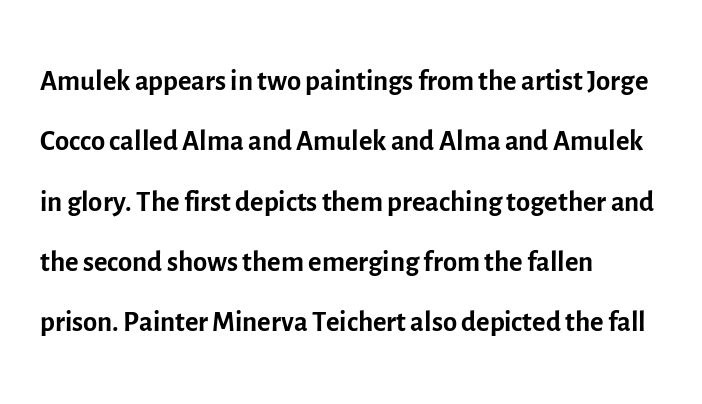
This sample uses plain, unmodified letter spacing. Vertical strokes here are truly vertical. Layout note: lines flush left. The gap between lines stays unmarked. These lines sit exactly where default settings would place them. The typeface chosen for these lines omits serifs.
